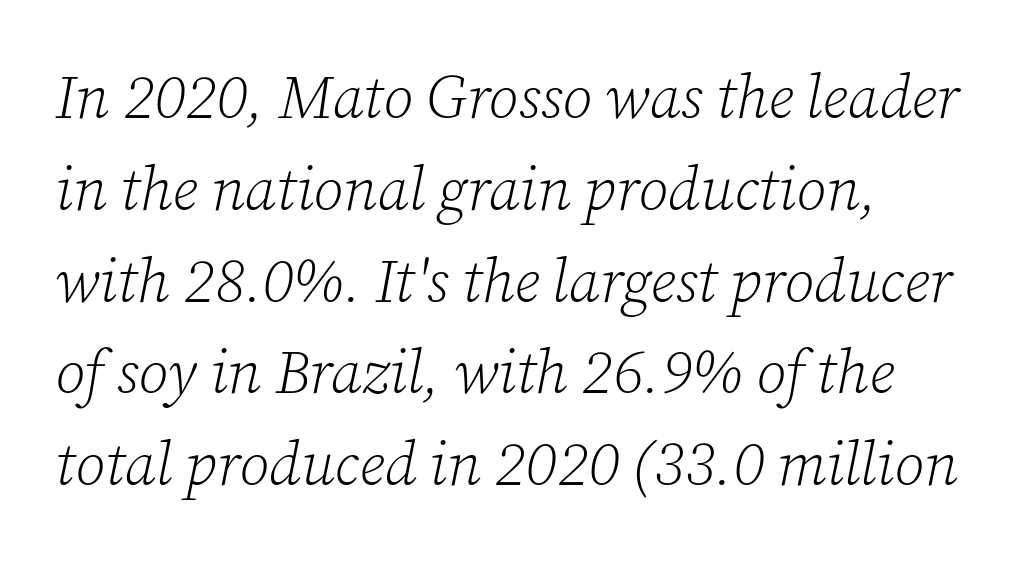
{"serif": "yes", "italic": "yes", "lean": "right", "slant_degrees": 12, "bold": "no", "weight": "light", "width": "normal", "stroke_contrast": "low", "x_height": "medium", "monospaced": "no", "underline": "no", "line_spacing": "normal", "line_spacing_ratio": 1.53, "letter_spacing": "normal", "letter_spacing_em": 0.0, "glyph_px": 60}
